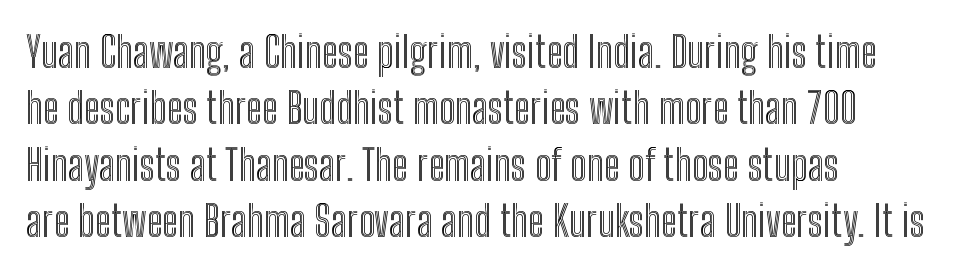
The image shows 42 px condensed type, upright; set left-aligned, normal line spacing (1.34x), normal letter spacing, not underlined; a medium x-height.
